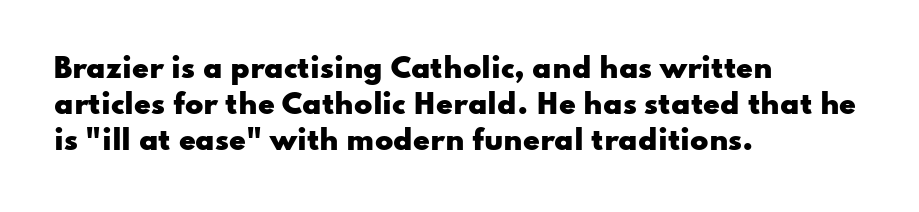
{"italic": "no", "bold": "yes", "underline": "no", "align": "left", "line_spacing": "normal", "line_spacing_ratio": 1.33, "letter_spacing": "normal", "letter_spacing_em": 0.0, "glyph_px": 27}
